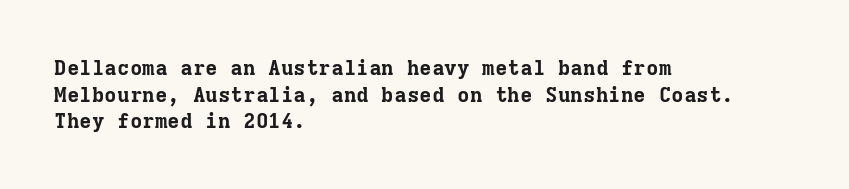
The image shows 21 px bold type, upright; set left-aligned, normal line spacing (1.27x), normal letter spacing, not underlined.
